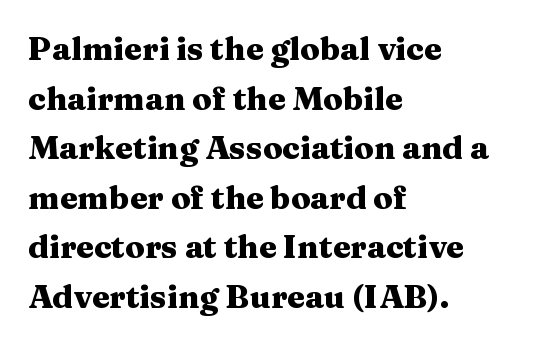
The image shows 32 px heavy, wide serif type, upright; set left-aligned, normal line spacing (1.55x), normal letter spacing, not underlined; medium stroke contrast and a medium x-height.
